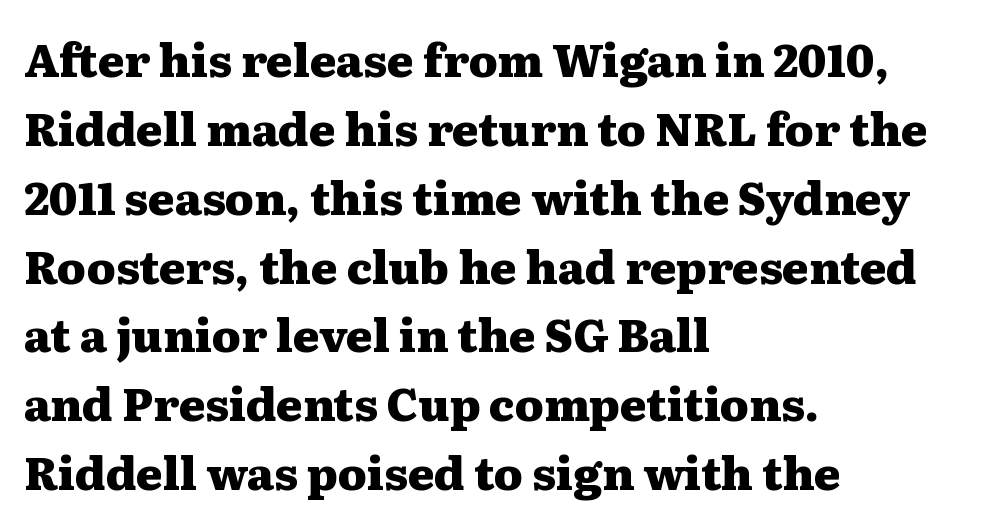
{"serif": "yes", "italic": "no", "bold": "yes", "weight": "heavy", "width": "wide", "stroke_contrast": "medium", "x_height": "medium", "monospaced": "no", "underline": "no", "align": "left", "line_spacing": "normal", "line_spacing_ratio": 1.53, "letter_spacing": "normal", "letter_spacing_em": 0.0, "glyph_px": 45}
